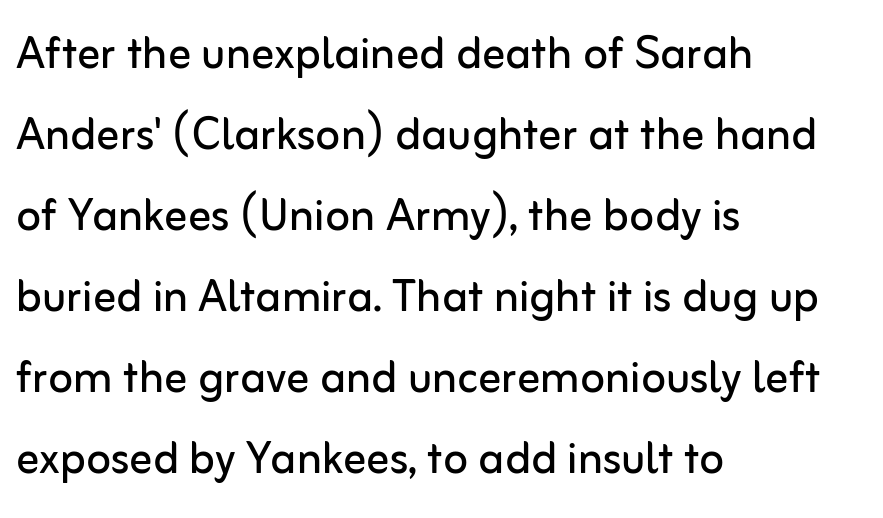
{"serif": "no", "italic": "no", "bold": "no", "weight": "regular", "width": "normal", "stroke_contrast": "low", "x_height": "medium", "monospaced": "no", "underline": "no", "align": "left", "line_spacing": "normal", "line_spacing_ratio": 1.42, "letter_spacing": "normal", "letter_spacing_em": 0.0, "glyph_px": 57}
